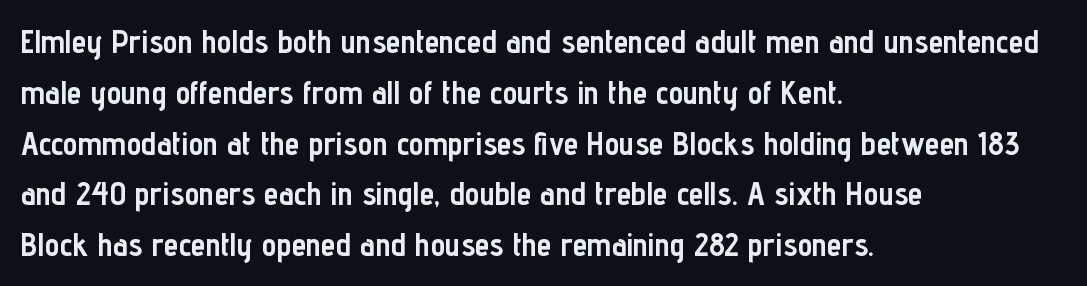
The image shows 33 px semibold, condensed sans-serif type, upright; set left-aligned, normal line spacing (1.54x), normal letter spacing, not underlined; low stroke contrast and a medium x-height.
